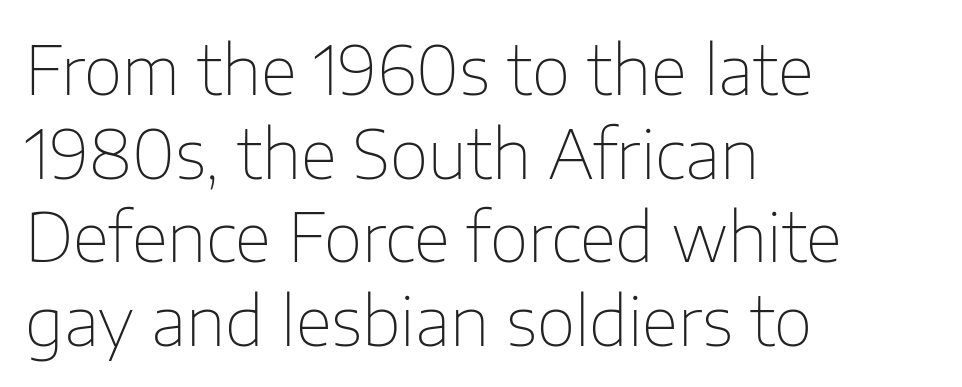
Here the designer chose a conventional face with non-uniform glyph widths. Just letters on the line, the space beneath them empty. Honestly, the letter spacing is just normal — you wouldn't notice it. Weight: not bold — regular or lighter. Interline gaps are of average width in this sample.
